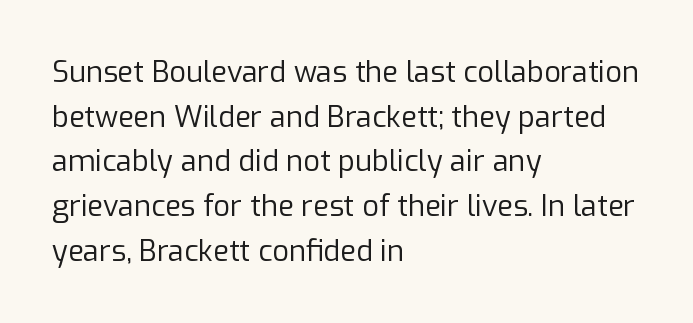
{"serif": "no", "italic": "no", "bold": "no", "weight": "regular", "width": "normal", "stroke_contrast": "low", "x_height": "medium", "monospaced": "no", "underline": "no", "align": "left", "line_spacing": "normal", "line_spacing_ratio": 1.54, "letter_spacing": "normal", "letter_spacing_em": 0.0, "glyph_px": 29}
